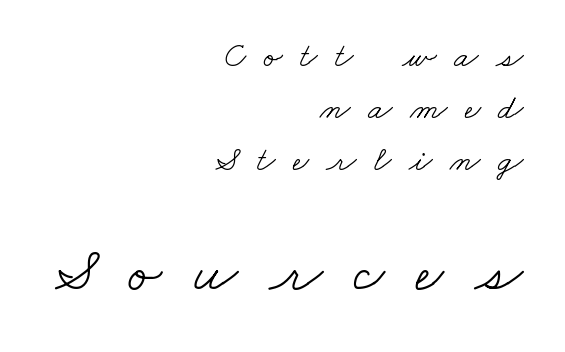
This rendering employs a face with finishing strokes, i.e., a serif. A student would notice the bottom passage is typeset larger than what precedes it. Heaviness? Minimal to ordinary, like unemphasized prose. This rendering uses right alignment, leaving the left contour irregular. Interline gaps are of average width in this sample.
